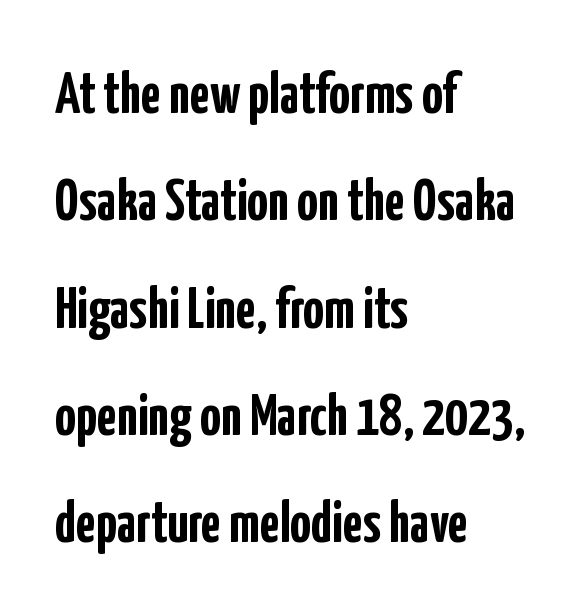
The image shows 58 px semibold, condensed sans-serif type, upright; set left-aligned, line spacing 1.85x, normal letter spacing, not underlined; low stroke contrast and a medium x-height.
